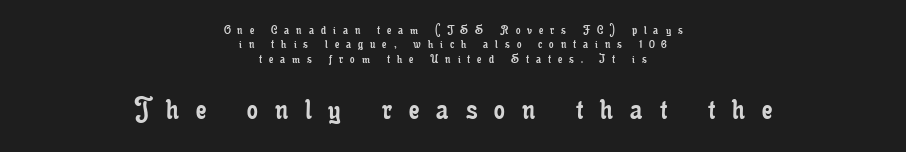
Q: Is the text bold? A: No.
Q: Is the text italic (slanted)? A: No, it is upright.
Q: Is the typeface a serif or a sans-serif typeface? A: Serif.
Q: Is the text underlined? A: No.
Q: How is the paragraph aligned? A: Centered.
Q: Is the spacing between letters normal or unusually wide? A: Unusually wide.
Q: Is the spacing between lines tight, normal or loose? A: Tight.
Q: Which block of text is set in a larger size, the first (top) or the second (bottom)? A: The second (bottom) one.
Q: Width (condensed, normal, or wide)? A: Condensed.
Q: Stroke contrast? A: Low.
Q: x-height? A: Small.
Q: Monospaced? A: No.
